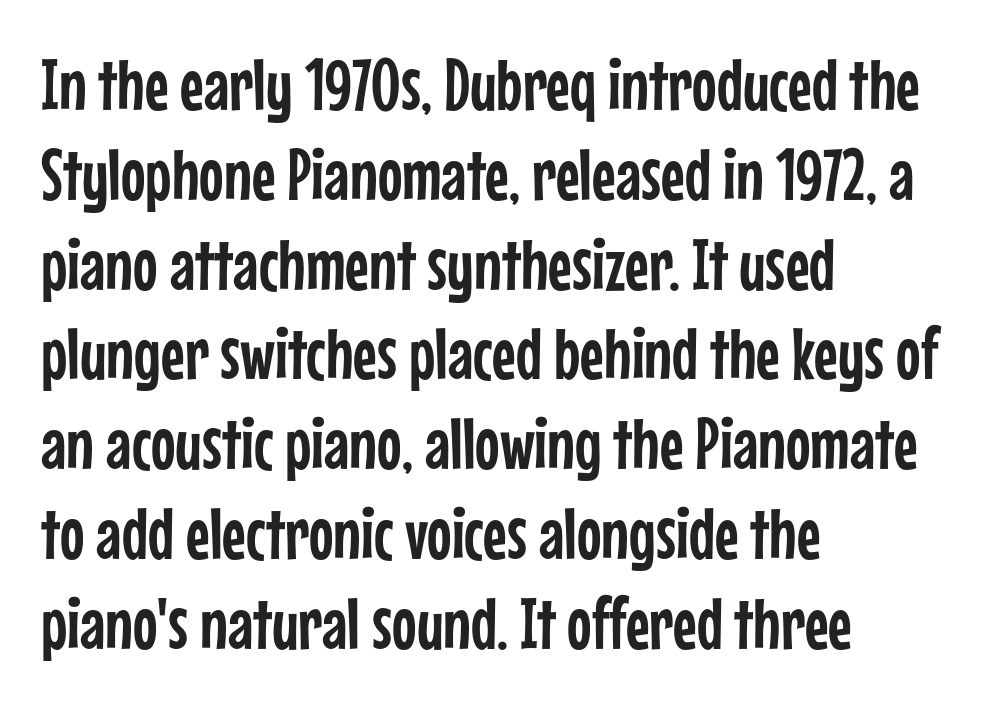
Q: Is the text italic (slanted)? A: No, it is upright.
Q: Is the typeface a serif or a sans-serif typeface? A: Sans-serif.
Q: Is the text underlined? A: No.
Q: How is the paragraph aligned? A: Left-aligned.
Q: Is the spacing between letters normal or unusually wide? A: Normal.
Q: Width (condensed, normal, or wide)? A: Condensed.
Q: Stroke contrast? A: Low.
Q: x-height? A: Medium.
Q: Monospaced? A: No.
